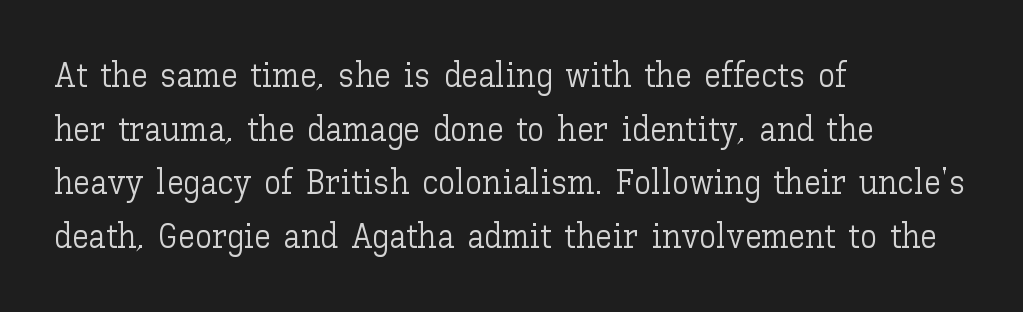
A typesetter would call this zero additional tracking. If you drew a ruler down the left edge, every line would touch it. Does the leading feel generous? No, just average. Character widths vary here, with narrow letters taking less room than wide ones. Compared with a typical body face, this is equally light or lighter still.
